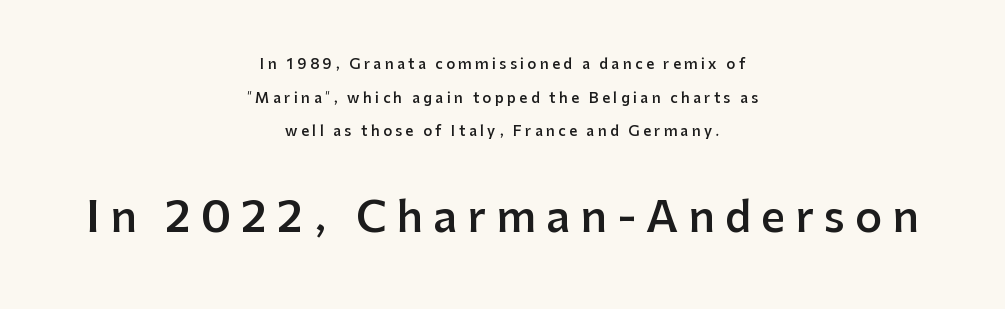
The image shows 42 px semibold sans-serif type, upright; set centered, loose line spacing (2.4x), unusually wide letter spacing (+0.24 em), not underlined; the second (bottom) block is 3.0x larger; low stroke contrast and a medium x-height.
